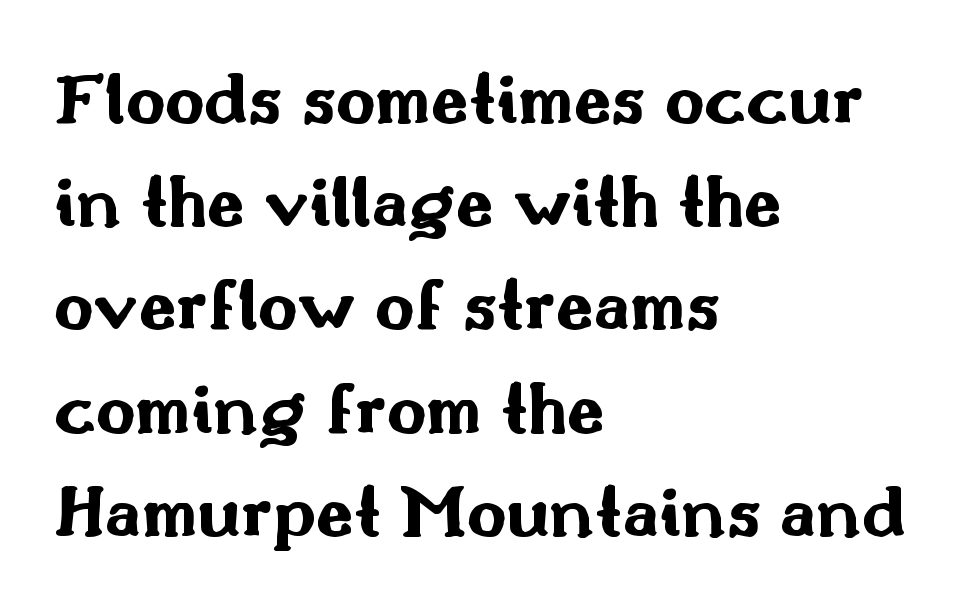
Rendered with straight, roman letterforms. Bare-footed words on every line. Observe the absence of serifs on each vertical stroke in this sample. Every letter is thick-stroked: bold, no question. Note the varied advance widths — an 'i' is clearly narrower than an 'm'.
